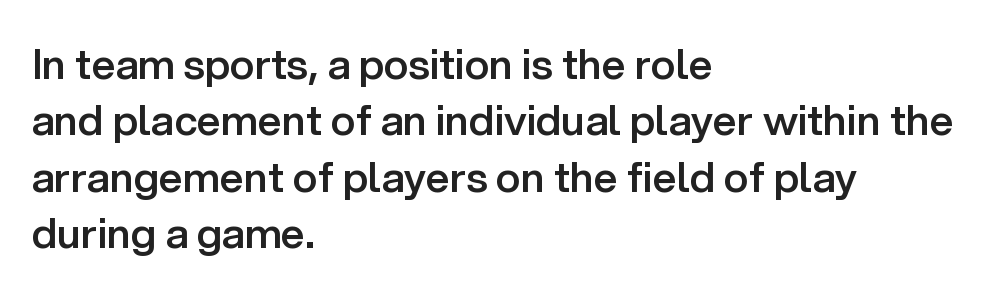
{"serif": "no", "italic": "no", "bold": "semi", "weight": "semibold", "width": "normal", "stroke_contrast": "low", "x_height": "medium", "monospaced": "no", "underline": "no", "align": "left", "line_spacing": "normal", "line_spacing_ratio": 1.34, "letter_spacing": "normal", "letter_spacing_em": 0.0, "glyph_px": 42}
